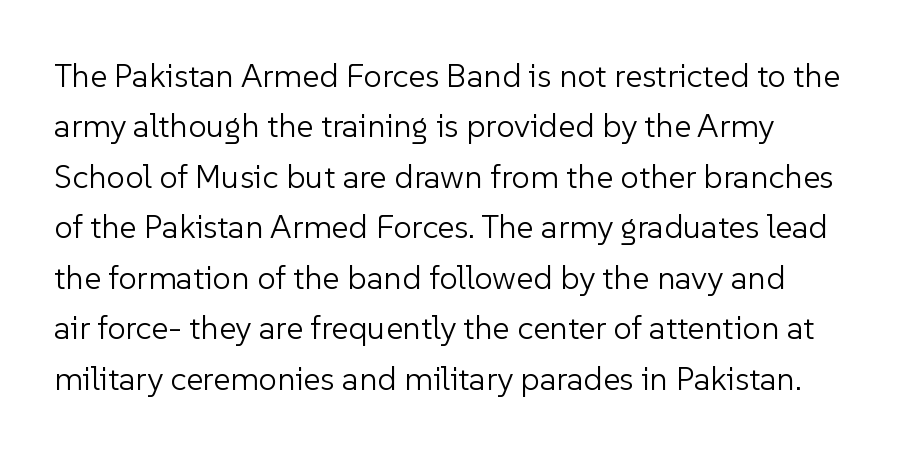
{"serif": "no", "italic": "no", "bold": "no", "weight": "light", "width": "normal", "stroke_contrast": "low", "x_height": "medium", "monospaced": "no", "underline": "no", "line_spacing": "normal", "line_spacing_ratio": 1.53, "letter_spacing": "normal", "letter_spacing_em": 0.0, "glyph_px": 33}
